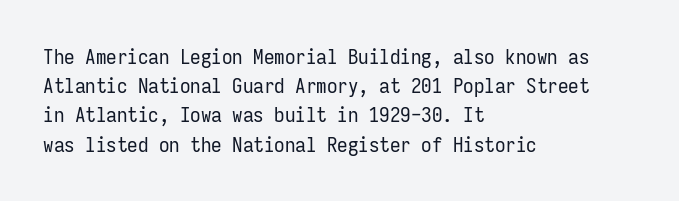
{"italic": "no", "bold": "no", "underline": "no", "align": "left", "line_spacing": "normal", "line_spacing_ratio": 1.39, "letter_spacing": "normal", "letter_spacing_em": 0.0, "glyph_px": 21}
